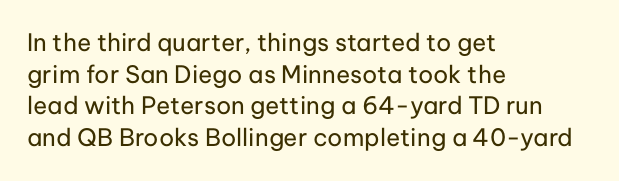
Q: Is the text bold? A: No.
Q: Is the text italic (slanted)? A: No, it is upright.
Q: Is the text underlined? A: No.
Q: How is the paragraph aligned? A: Left-aligned.
Q: Is the spacing between letters normal or unusually wide? A: Normal.
Q: Is the spacing between lines tight, normal or loose? A: Normal.
